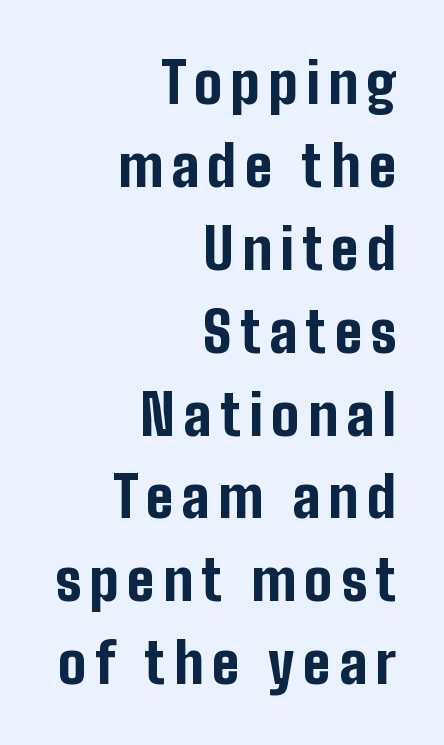
{"serif": "no", "italic": "no", "bold": "yes", "weight": "bold", "width": "condensed", "stroke_contrast": "low", "x_height": "medium", "monospaced": "no", "underline": "no", "align": "right", "line_spacing": "normal", "line_spacing_ratio": 1.48, "glyph_px": 56}
